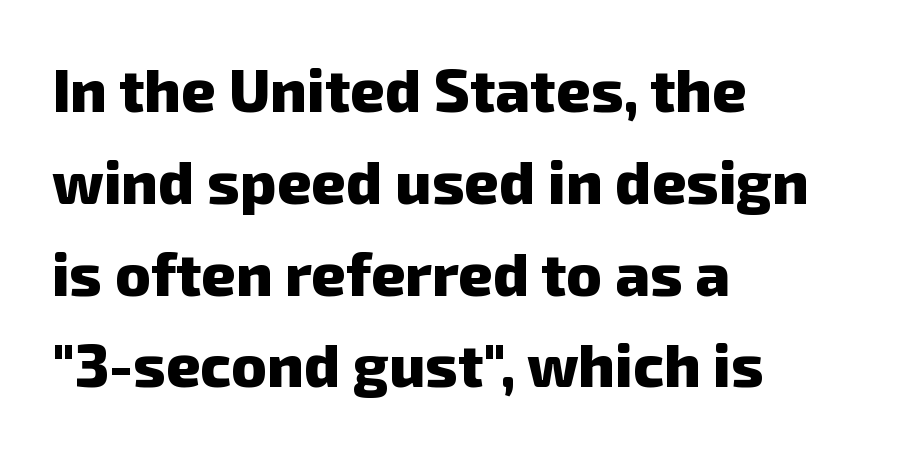
The image shows 60 px heavy sans-serif type; set left-aligned, normal line spacing (1.53x), normal letter spacing, not underlined; low stroke contrast and a medium x-height.
